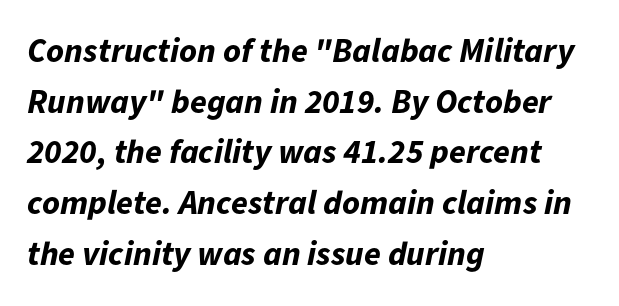
{"italic": "yes", "lean": "right", "slant_degrees": 11, "bold": "yes", "weight": "bold", "width": "normal", "stroke_contrast": "low", "x_height": "medium", "monospaced": "no", "underline": "no", "align": "left", "line_spacing": "normal", "line_spacing_ratio": 1.49, "letter_spacing": "normal", "letter_spacing_em": 0.0, "glyph_px": 34}
